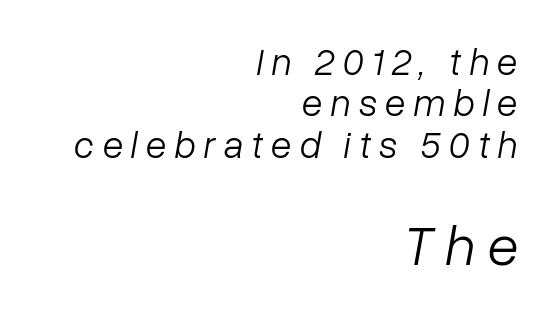
Characters are canted at an angle relative to the baseline's perpendicular. Underline: absent. Tightly led — the rows are bunched. A typesetter would call this heavily tracked-out type. The rendering uses natural spacing where letterforms have individual widths. Weight class: somewhere from thin through regular.
